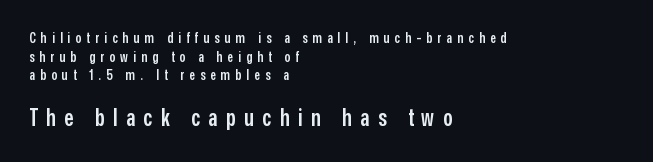
How would I describe the line gaps? Plain and ordinary. Every letter is mildly thick-stroked: semibold rather than bold. Does the lettering tilt? It doesn't — this is upright. The passage shown has open, widely tracked lettering throughout.
